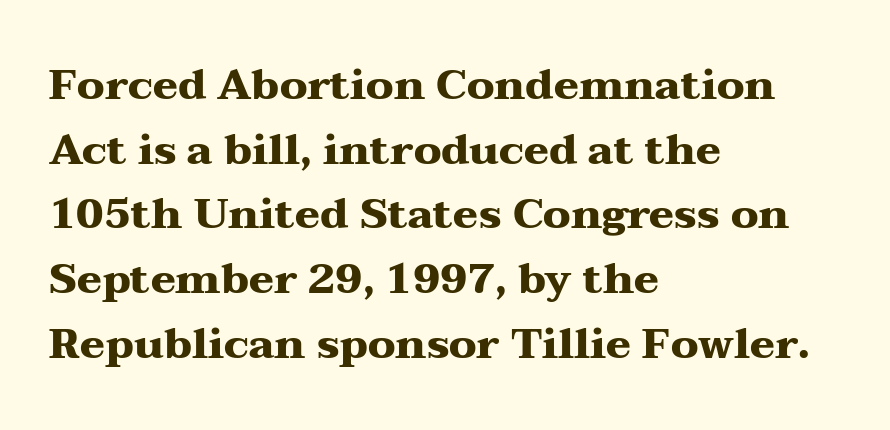
Posture: straight, roman, zero tilt. Which margin do the lines hug? The left one — the right edge is uneven. Check under the words: just untouched page. You could not count columns in this text — the font is proportionally spaced. The type family on display is of the serif kind.
